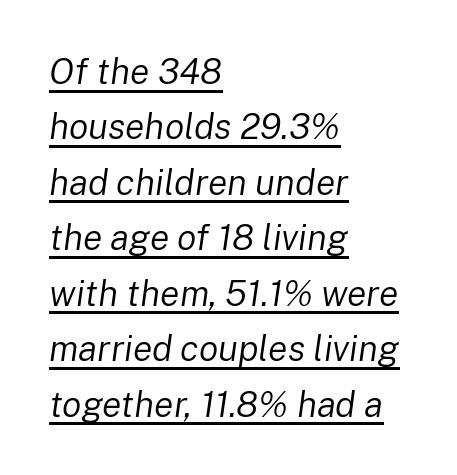
{"italic": "yes", "lean": "right", "slant_degrees": 8, "bold": "no", "weight": "regular", "width": "normal", "stroke_contrast": "low", "x_height": "medium", "monospaced": "no", "underline": "yes", "align": "left", "line_spacing": "normal", "line_spacing_ratio": 1.54, "letter_spacing": "normal", "letter_spacing_em": 0.0, "glyph_px": 36}
